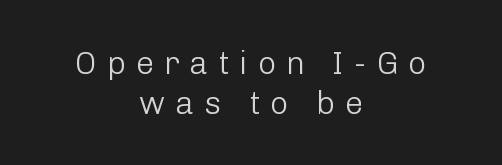
Q: Is the text bold? A: No.
Q: Is the text italic (slanted)? A: No, it is upright.
Q: Is the typeface a serif or a sans-serif typeface? A: Sans-serif.
Q: Is the text underlined? A: No.
Q: How is the paragraph aligned? A: Centered.
Q: Is the spacing between letters normal or unusually wide? A: Unusually wide.
Q: Width (condensed, normal, or wide)? A: Normal.
Q: Stroke contrast? A: Low.
Q: x-height? A: Medium.
Q: Monospaced? A: No.
